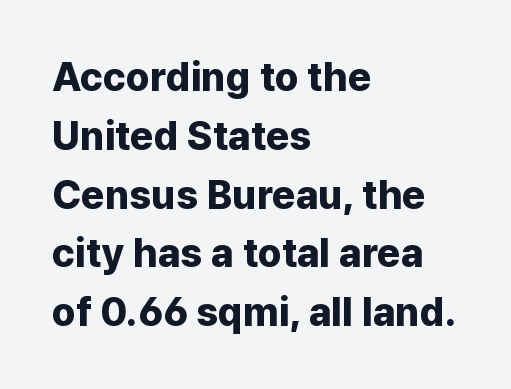
The face used here is proportionally spaced, like ordinary book or web type. The passage shown is emphatically bold. Decoration check: the copy has no underline. Stroke terminals: plain, sans-serif.
